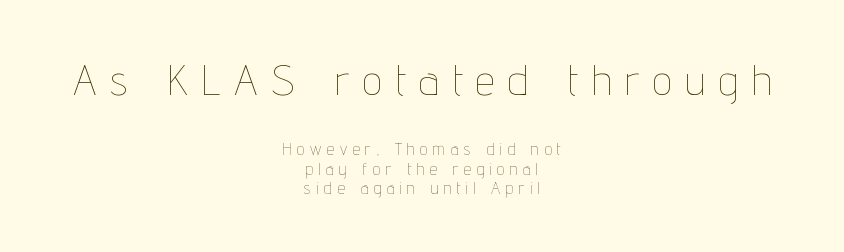
The image shows 43 px thin, condensed type, upright; set centered, line spacing 1.17x, unusually wide letter spacing (+0.33 em), not underlined; the first (top) block is 2.53x larger; low stroke contrast and a medium x-height.
